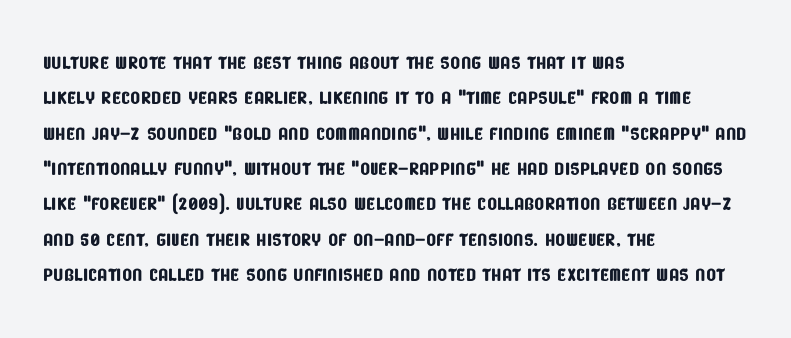
A clean baseline with only descenders dipping below it. These lines are set flush left with a ragged right edge. The rendering uses a moderate line-height, typical for paragraphs. The line texture is even and compact thanks to regular tracking.
